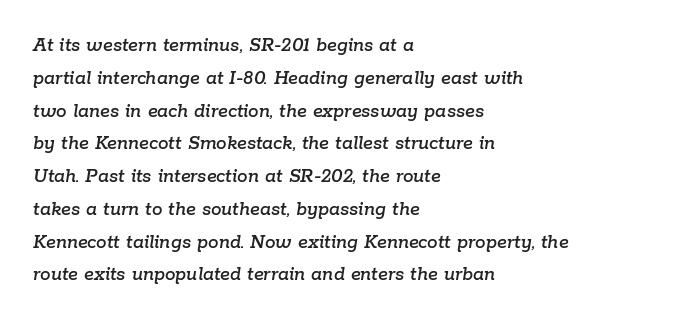
Each word holds together tightly as a unit, with standard inter-letter gaps. Just letters on the line, the space beneath them empty. Leftover space on each line is placed entirely after the last word. Students, observe: this is what conventionally led text looks like. Slanted lettering throughout.
